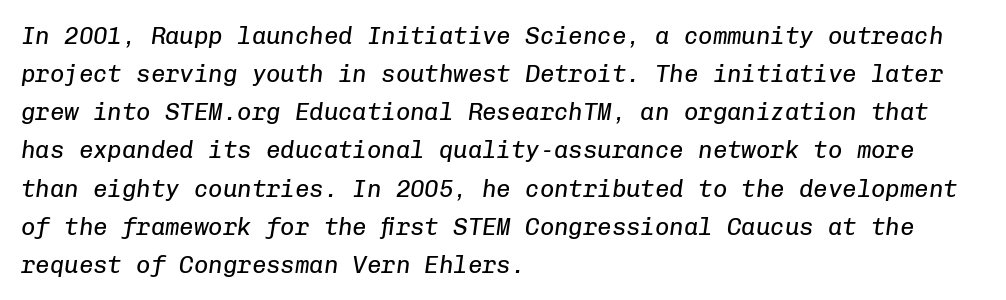
The space beneath each line is pristine and unruled. Unbolded letterforms with no extra heft. No extra tracking has been applied to these lines. Does the leading feel generous? No, just average. Is the type slanted? Yes — the strokes lean at a clear angle.
